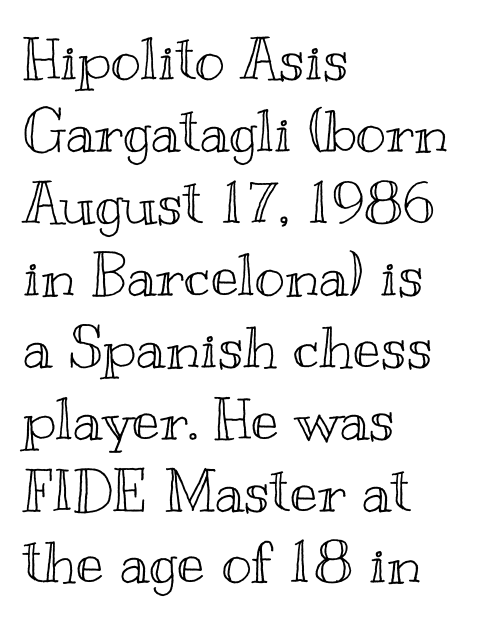
Posture: vertical. Observe the ordinary spacing: letters are neighbours, not strangers. These lines are rendered in a variable-pitch font. Any mark beneath the type? The region is blank.
